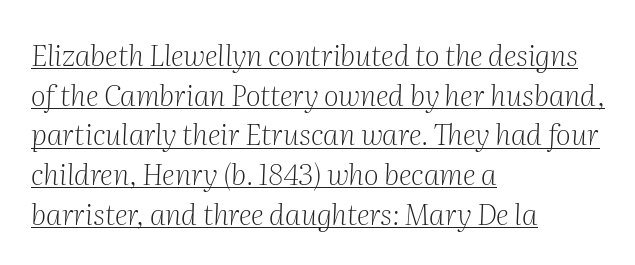
Compared with typical body copy, the letter spacing here is the same. Classification — serif. A classic flush-left, rag-right setting is used for this passage. The specimen reads as italic at a glance.
